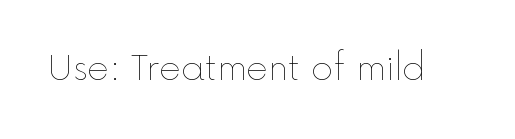
On a weight scale, this lands at 450 or below. The specimen omits any rule beneath the text block's lines. The face used here is proportionally spaced, like ordinary book or web type. Rendered with straight, roman letterforms.
